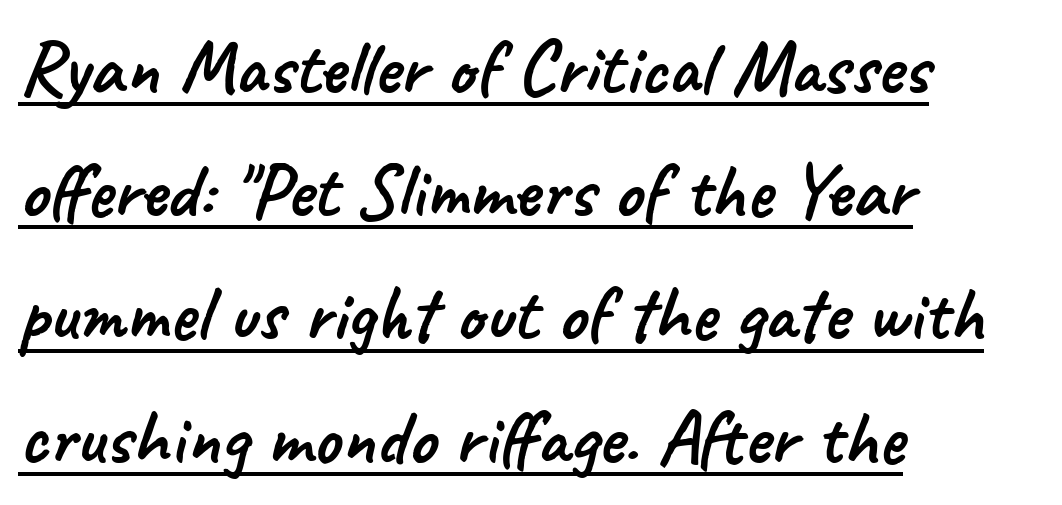
A continuous stroke trails under the words, as in a hyperlink. This rendering leaves character spacing at its baseline value. In CSS terms this would be text-align: left. I'd call this a sans setting — the letters go barefoot. Note the varied advance widths — an 'i' is clearly narrower than an 'm'.
